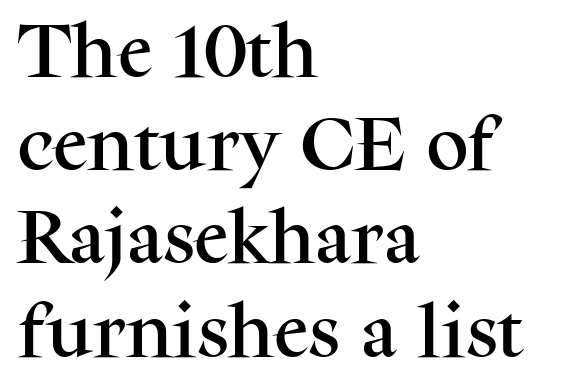
Q: Is the text italic (slanted)? A: No, it is upright.
Q: Is the typeface a serif or a sans-serif typeface? A: Serif.
Q: Is the text underlined? A: No.
Q: How is the paragraph aligned? A: Left-aligned.
Q: Is the spacing between letters normal or unusually wide? A: Normal.
Q: Is the spacing between lines tight, normal or loose? A: Normal.
Q: Width (condensed, normal, or wide)? A: Normal.
Q: Stroke contrast? A: Medium.
Q: x-height? A: Medium.
Q: Monospaced? A: No.
